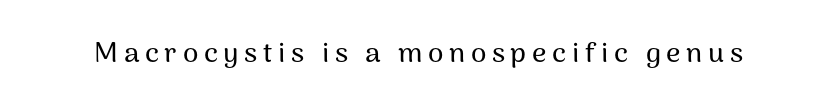
Q: Is the text italic (slanted)? A: No, it is upright.
Q: Is the typeface a serif or a sans-serif typeface? A: Sans-serif.
Q: Is the text underlined? A: No.
Q: Is the spacing between letters normal or unusually wide? A: Unusually wide.
Q: Width (condensed, normal, or wide)? A: Normal.
Q: Stroke contrast? A: Medium.
Q: x-height? A: Medium.
Q: Monospaced? A: No.
